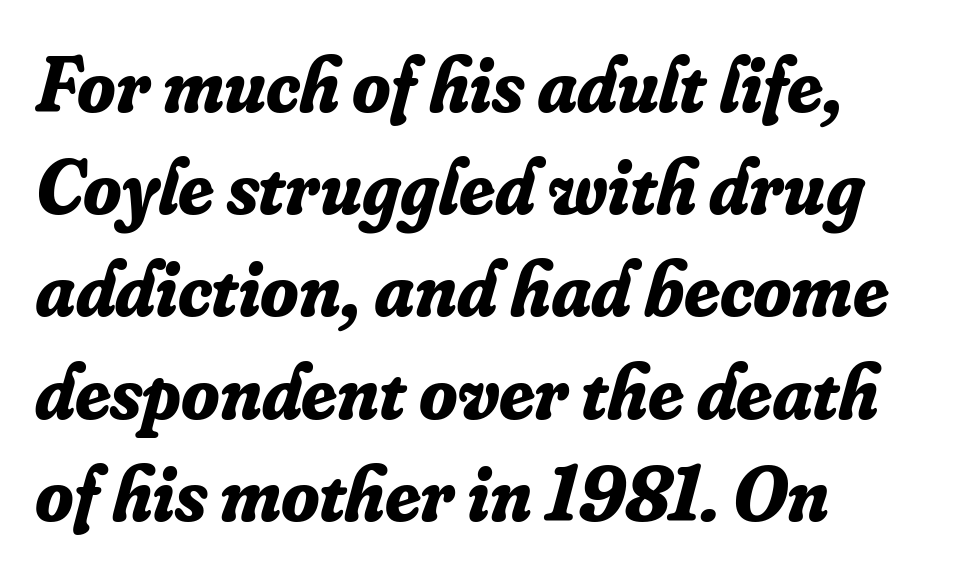
Q: Is the text bold? A: Yes.
Q: Is the text italic (slanted)? A: Yes, it leans right by about 16 degrees.
Q: Is the typeface a serif or a sans-serif typeface? A: Serif.
Q: Is the text underlined? A: No.
Q: How is the paragraph aligned? A: Left-aligned.
Q: Is the spacing between letters normal or unusually wide? A: Normal.
Q: Is the spacing between lines tight, normal or loose? A: Normal.
Q: Width (condensed, normal, or wide)? A: Normal.
Q: Stroke contrast? A: Low.
Q: x-height? A: Small.
Q: Monospaced? A: No.
